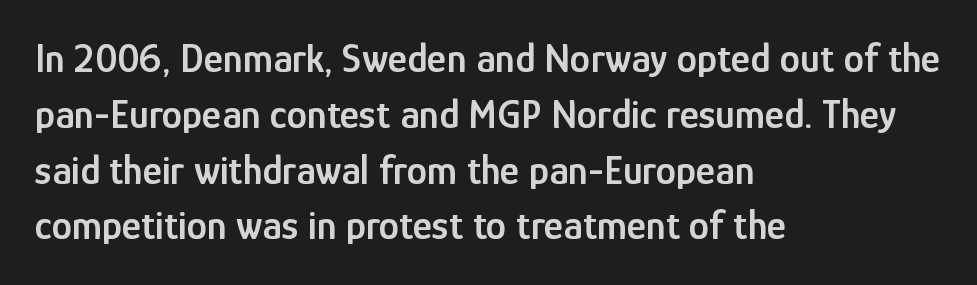
{"serif": "no", "italic": "no", "bold": "semi", "weight": "semibold", "width": "condensed", "stroke_contrast": "low", "x_height": "medium", "monospaced": "no", "underline": "no", "align": "left", "line_spacing": "normal", "line_spacing_ratio": 1.36, "letter_spacing": "normal", "letter_spacing_em": 0.0, "glyph_px": 41}
